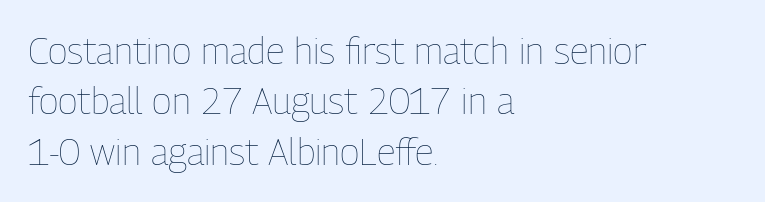
Q: Is the text bold? A: No.
Q: Is the text italic (slanted)? A: No, it is upright.
Q: Is the text underlined? A: No.
Q: How is the paragraph aligned? A: Left-aligned.
Q: Is the spacing between letters normal or unusually wide? A: Normal.
Q: Is the spacing between lines tight, normal or loose? A: Normal.
Q: Width (condensed, normal, or wide)? A: Condensed.
Q: Stroke contrast? A: Low.
Q: x-height? A: Medium.
Q: Monospaced? A: No.
